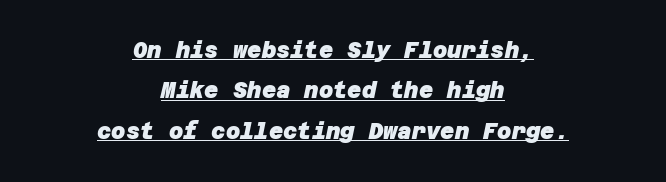
{"bold": "yes", "underline": "yes", "align": "center", "line_spacing_ratio": 1.84, "letter_spacing": "normal", "letter_spacing_em": 0.0, "glyph_px": 22}
